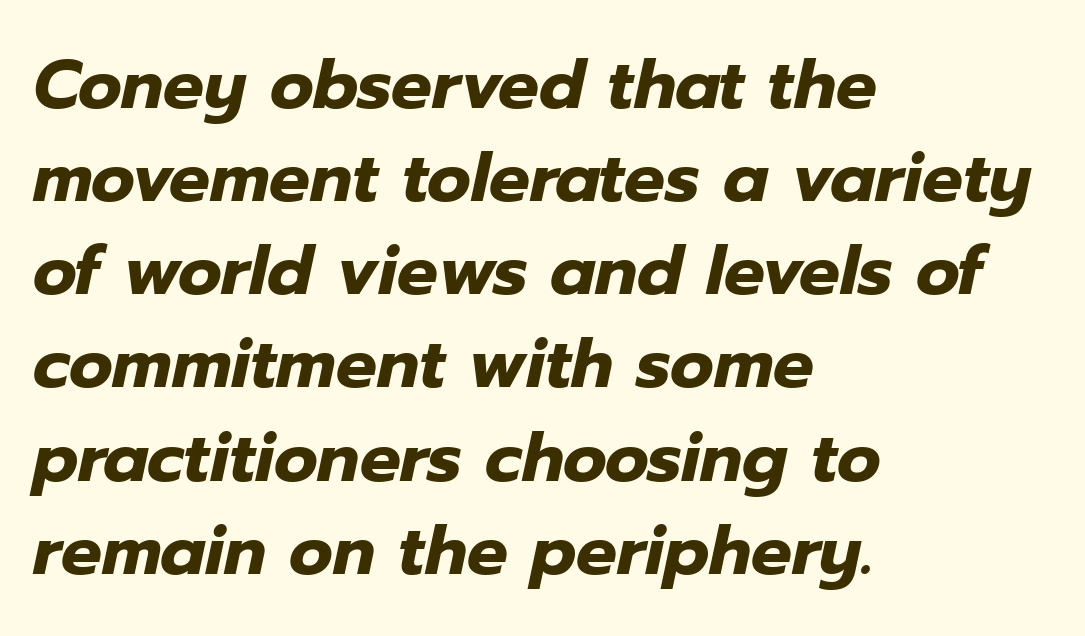
The image shows 68 px heavy type, italic (leaning right); set left-aligned, normal line spacing (1.37x), normal letter spacing, not underlined; low stroke contrast and a medium x-height.
